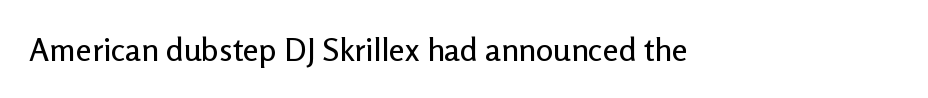
The image shows 32 px sans-serif type, upright; set normal letter spacing, not underlined; low stroke contrast and a medium x-height.
